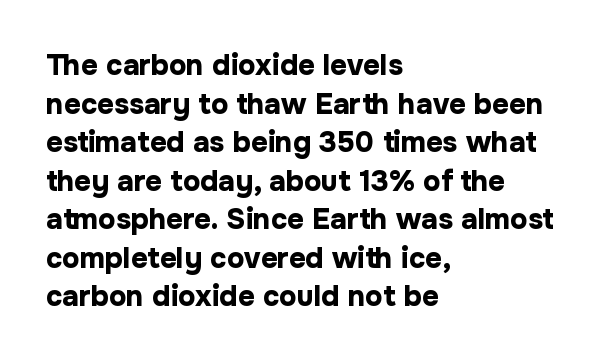
Words appear dense and cohesive because spacing is normal. Vertical strokes here are truly vertical. This is heavy type, rendered in bold. Proportional: the letters do not fall into vertical columns. The type family on display is of the sans-serif kind.
